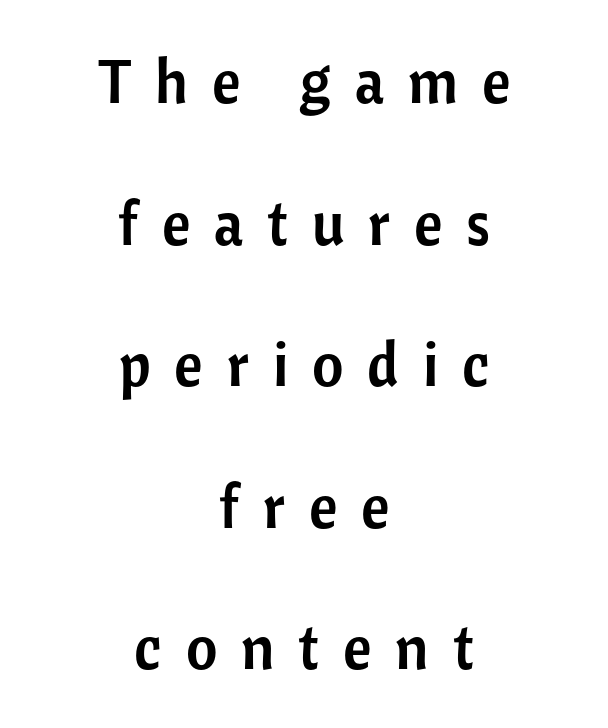
Q: Is the text italic (slanted)? A: No, it is upright.
Q: Is the typeface a serif or a sans-serif typeface? A: Sans-serif.
Q: Is the text underlined? A: No.
Q: How is the paragraph aligned? A: Centered.
Q: Is the spacing between letters normal or unusually wide? A: Unusually wide.
Q: Is the spacing between lines tight, normal or loose? A: Loose.
Q: Width (condensed, normal, or wide)? A: Normal.
Q: Stroke contrast? A: Low.
Q: x-height? A: Medium.
Q: Monospaced? A: No.
